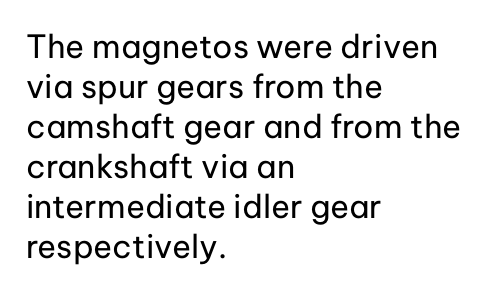
You could call the tracking neutral — neither tight nor loose. A sans-serif font was chosen for this passage. On a weight scale, this lands at 450 or below. Leading matches the norm, producing a regular column. Vertical strokes here are truly vertical. This sample has the flowing, uneven cadence of proportional lettering.
